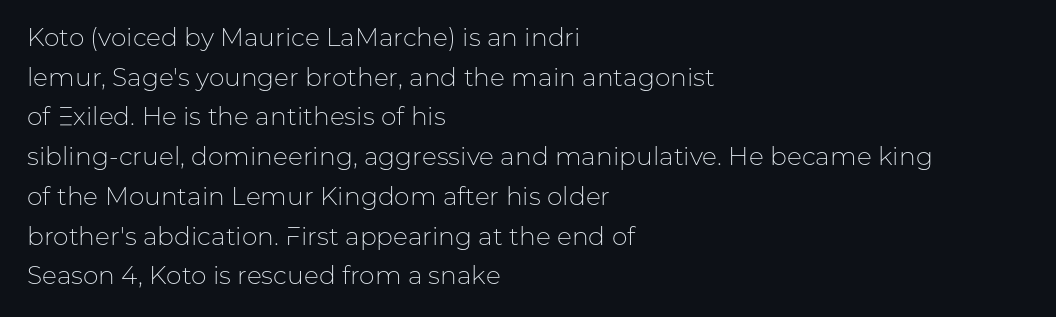
Q: Is the text bold? A: No.
Q: Is the text italic (slanted)? A: No, it is upright.
Q: Is the text underlined? A: No.
Q: How is the paragraph aligned? A: Left-aligned.
Q: Is the spacing between letters normal or unusually wide? A: Normal.
Q: Is the spacing between lines tight, normal or loose? A: Normal.
